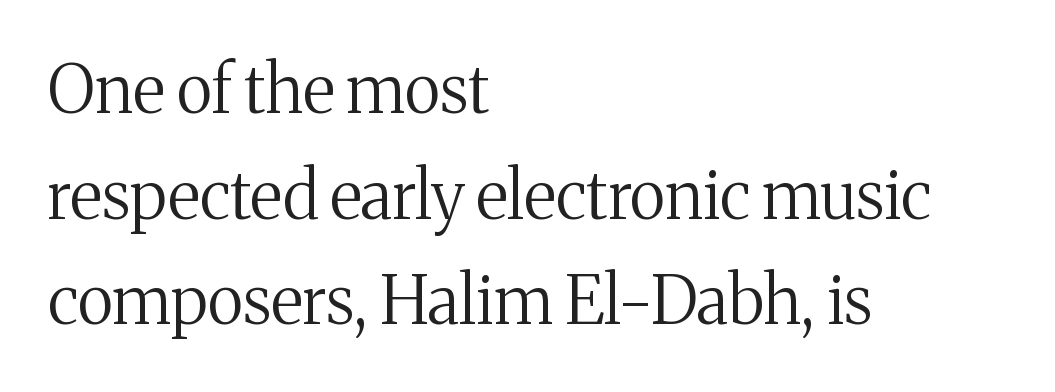
{"serif": "yes", "italic": "no", "bold": "no", "weight": "regular", "width": "normal", "stroke_contrast": "medium", "x_height": "medium", "monospaced": "no", "underline": "no", "align": "left", "line_spacing": "normal", "line_spacing_ratio": 1.6, "letter_spacing": "normal", "letter_spacing_em": 0.0, "glyph_px": 66}
